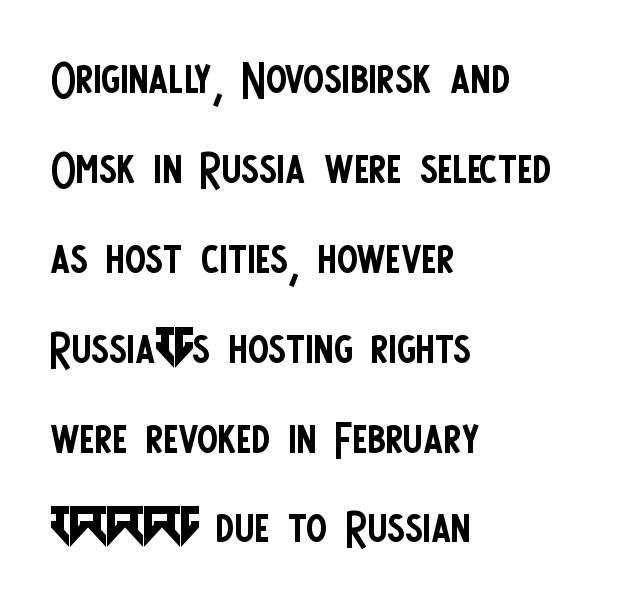
Q: Is the text bold? A: No.
Q: Is the text italic (slanted)? A: No, it is upright.
Q: Is the typeface a serif or a sans-serif typeface? A: Sans-serif.
Q: Is the text underlined? A: No.
Q: How is the paragraph aligned? A: Left-aligned.
Q: Is the spacing between letters normal or unusually wide? A: Normal.
Q: Is the spacing between lines tight, normal or loose? A: Normal.
Q: Width (condensed, normal, or wide)? A: Condensed.
Q: Stroke contrast? A: Low.
Q: x-height? A: Large.
Q: Monospaced? A: No.
